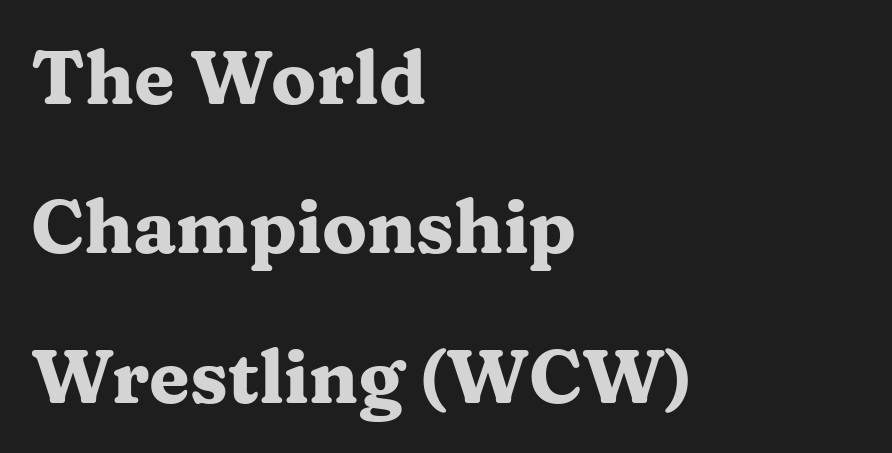
Look at the bottom of the vertical strokes: they flare into serifs here. The rendering anchors every line to the left-hand side. What weight is shown? A full bold with thick strokes. Check the space under the baseline: it is left empty.
